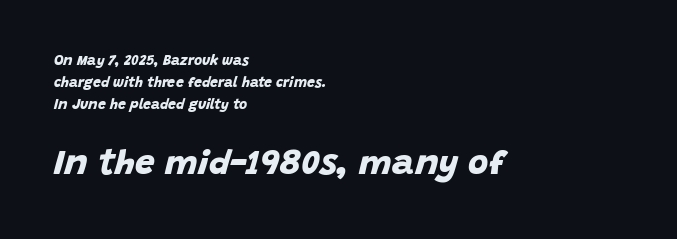
The lines in this sample share a left origin and differ only in where they stop. Each letter keeps its own natural width here, so spacing adapts to shape. The strokes are fattened all the way to bold. Which chunk is bigger? The second one — the bottom block dwarfs the top. Nobody touched the tracking dial on this one.
